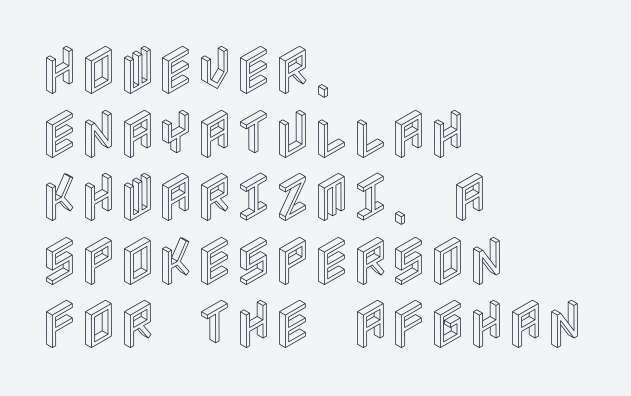
Ascenders rise straight up at ninety degrees. The rendering anchors every line to the left-hand side. The foot of each line stays bare and open. These lines keep a tight, regular rhythm from letter to letter.
